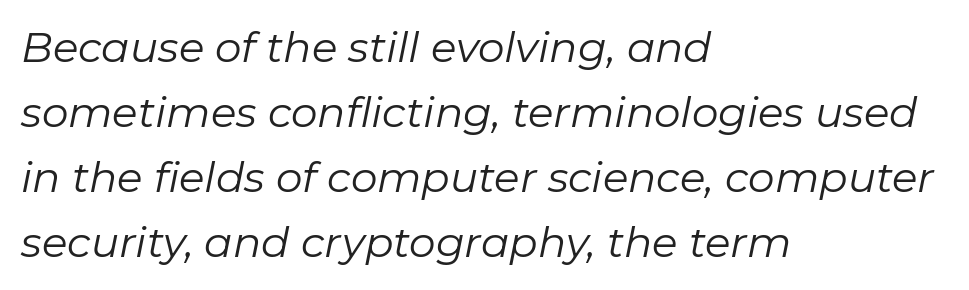
The image shows 42 px regular-weight type, italic (leaning right); set left-aligned, normal line spacing (1.55x), normal letter spacing, not underlined; low stroke contrast and a medium x-height.
